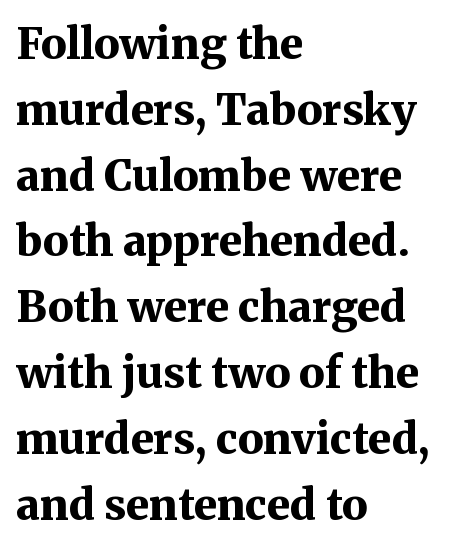
{"serif": "yes", "italic": "no", "bold": "yes", "weight": "bold", "width": "normal", "stroke_contrast": "medium", "x_height": "medium", "monospaced": "no", "underline": "no", "align": "left", "line_spacing": "normal", "line_spacing_ratio": 1.53, "letter_spacing": "normal", "letter_spacing_em": 0.0, "glyph_px": 43}
